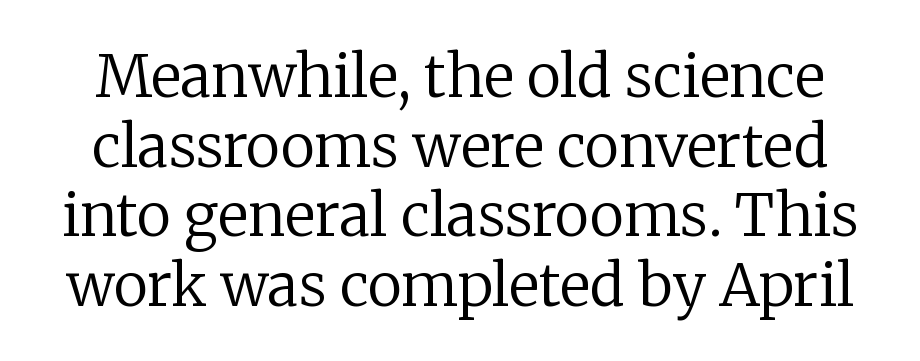
The image shows 58 px regular-weight serif type, upright; set line spacing 1.2x, normal letter spacing, not underlined; low stroke contrast and a medium x-height.
